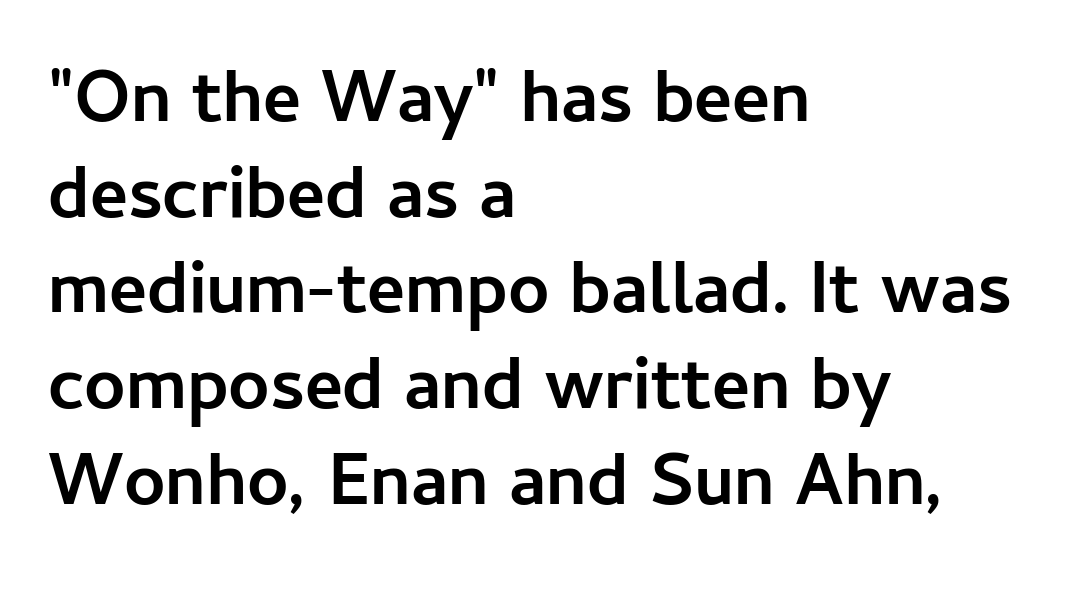
{"serif": "no", "italic": "no", "bold": "yes", "weight": "semibold", "width": "normal", "stroke_contrast": "low", "x_height": "medium", "monospaced": "no", "underline": "no", "align": "left", "line_spacing": "normal", "line_spacing_ratio": 1.31, "letter_spacing": "normal", "letter_spacing_em": 0.0, "glyph_px": 73}
